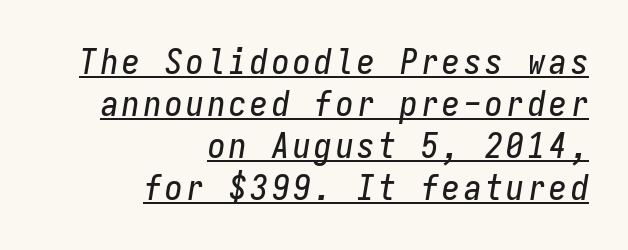
The image shows 35 px condensed type, italic (leaning right), monospaced; set right-aligned, line spacing 1.2x, underlined; low stroke contrast and a medium x-height.
